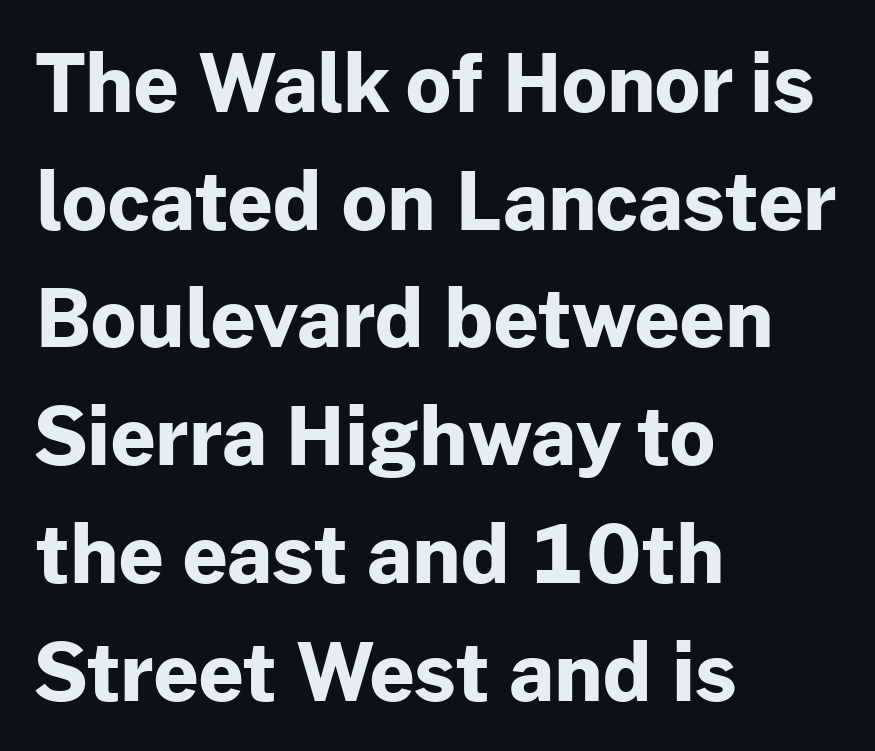
{"serif": "no", "italic": "no", "bold": "yes", "weight": "bold", "width": "normal", "stroke_contrast": "low", "x_height": "medium", "monospaced": "no", "underline": "no", "align": "left", "line_spacing": "normal", "line_spacing_ratio": 1.49, "letter_spacing": "normal", "letter_spacing_em": 0.0, "glyph_px": 79}
